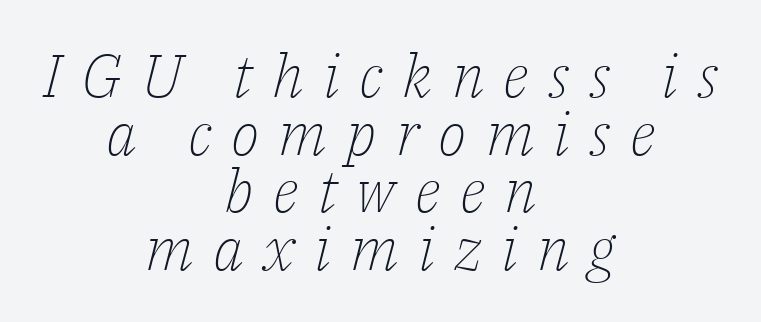
The image shows 60 px light serif type, italic (leaning right); set centered, tight line spacing (0.96x), unusually wide letter spacing (+0.32 em), not underlined; low stroke contrast and a medium x-height.
